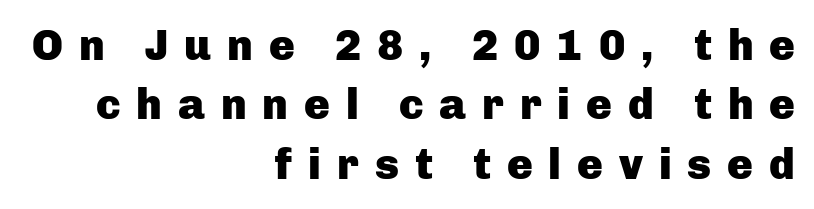
Q: Is the text bold? A: Yes.
Q: Is the text italic (slanted)? A: No, it is upright.
Q: Is the typeface a serif or a sans-serif typeface? A: Sans-serif.
Q: Is the text underlined? A: No.
Q: How is the paragraph aligned? A: Right-aligned.
Q: Is the spacing between letters normal or unusually wide? A: Unusually wide.
Q: Is the spacing between lines tight, normal or loose? A: Normal.
Q: Width (condensed, normal, or wide)? A: Normal.
Q: Stroke contrast? A: Low.
Q: x-height? A: Medium.
Q: Monospaced? A: No.
